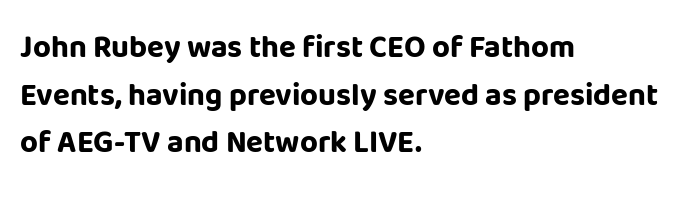
The image shows 31 px bold sans-serif type, upright; set left-aligned, normal line spacing (1.54x), normal letter spacing, not underlined; low stroke contrast and a large x-height.
